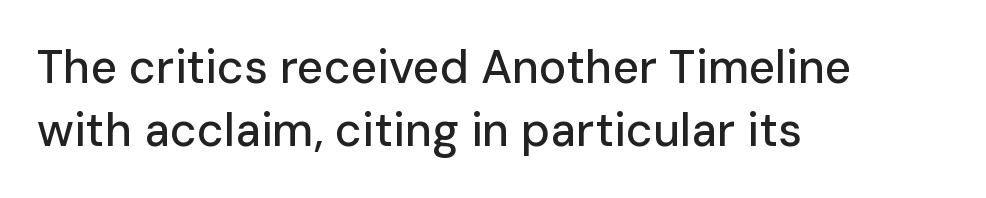
The image shows 46 px sans-serif type, upright; set left-aligned, normal line spacing (1.36x), normal letter spacing, not underlined; low stroke contrast and a medium x-height.
